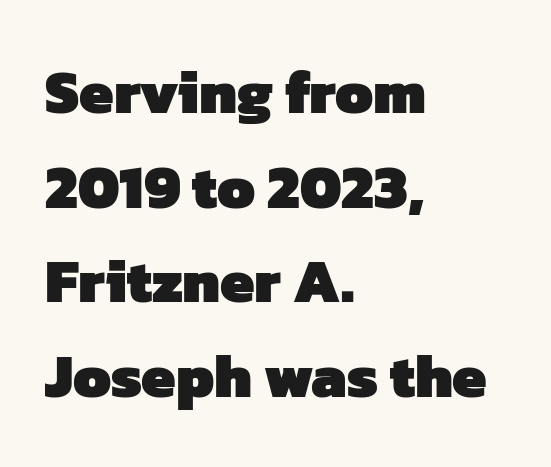
Each letter keeps its own natural width here, so spacing adapts to shape. Nothing unusual about the tracking: characters are spaced as the font intends. Nope, no serifs anywhere on these letters. Set as a true bold cut, around the 700 mark. A classic flush-left, rag-right setting is used for this passage.
